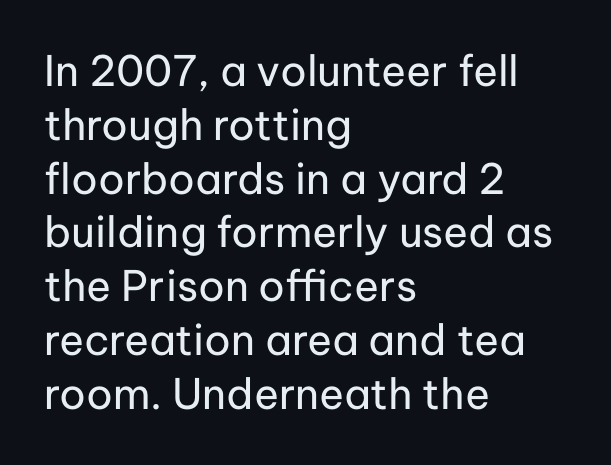
Evenly set lines give the paragraph a standard silhouette. The space directly below the letters is spotless. This sample uses an upright cut, with every glyph sitting square on the baseline. The typeface chosen for these lines omits serifs.
